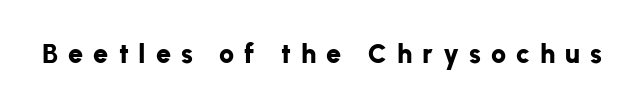
Q: Is the text bold? A: Yes.
Q: Is the text italic (slanted)? A: No, it is upright.
Q: Is the text underlined? A: No.
Q: Is the spacing between letters normal or unusually wide? A: Unusually wide.
